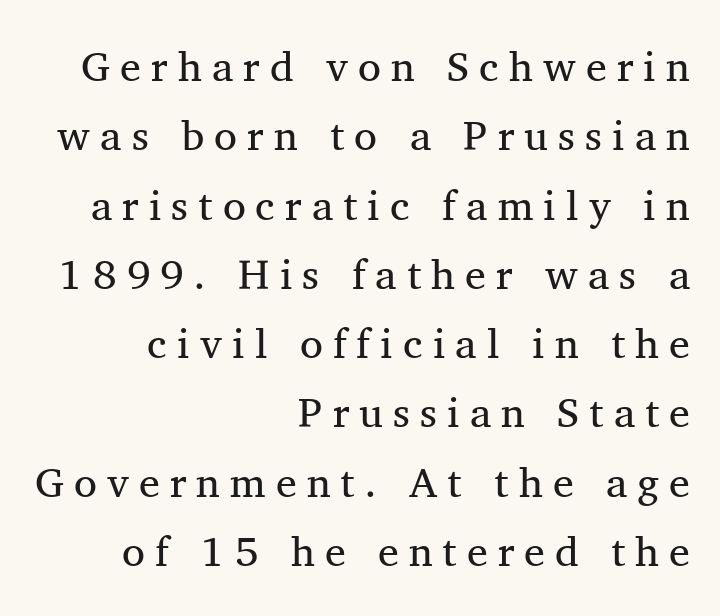
Q: Is the text bold? A: No.
Q: Is the text italic (slanted)? A: No, it is upright.
Q: Is the typeface a serif or a sans-serif typeface? A: Serif.
Q: Is the text underlined? A: No.
Q: How is the paragraph aligned? A: Right-aligned.
Q: Is the spacing between letters normal or unusually wide? A: Unusually wide.
Q: Is the spacing between lines tight, normal or loose? A: Normal.
Q: Width (condensed, normal, or wide)? A: Normal.
Q: Stroke contrast? A: Medium.
Q: x-height? A: Medium.
Q: Monospaced? A: No.
